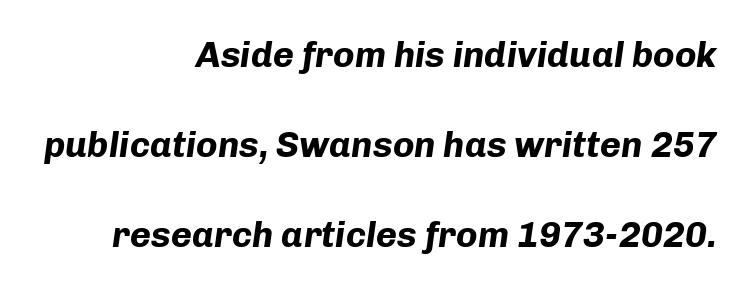
Observe the ordinary spacing: letters are neighbours, not strangers. Loosely led — the rows are spread out. Each line ends at the same right margin while the left side varies. You'd pick this weight for a headline — it's a proper bold.
